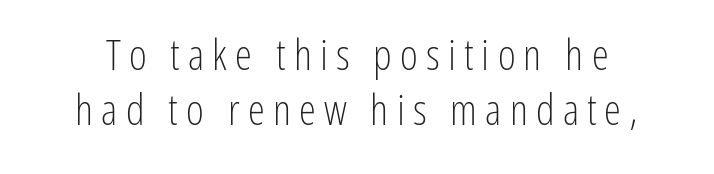
{"serif": "no", "italic": "no", "bold": "no", "weight": "light", "width": "condensed", "stroke_contrast": "low", "x_height": "medium", "monospaced": "no", "underline": "no", "line_spacing": "normal", "line_spacing_ratio": 1.27, "glyph_px": 43}
